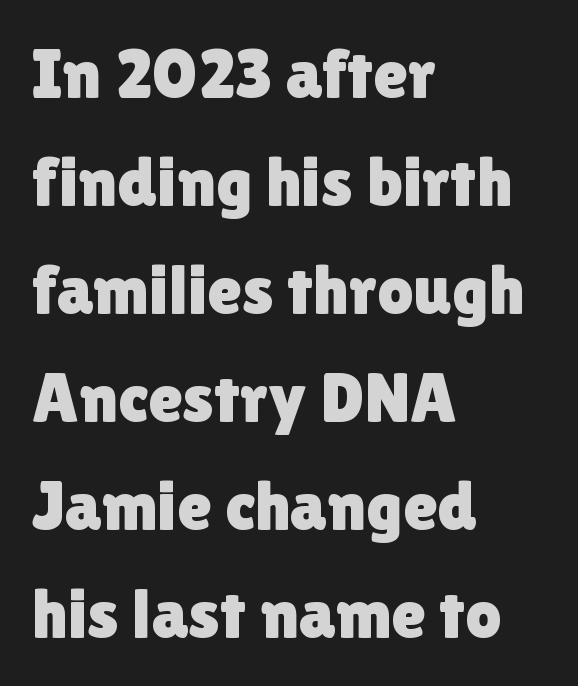
Q: Is the text italic (slanted)? A: No, it is upright.
Q: Is the typeface a serif or a sans-serif typeface? A: Sans-serif.
Q: Is the text underlined? A: No.
Q: How is the paragraph aligned? A: Left-aligned.
Q: Is the spacing between letters normal or unusually wide? A: Normal.
Q: Is the spacing between lines tight, normal or loose? A: Normal.
Q: Width (condensed, normal, or wide)? A: Normal.
Q: Stroke contrast? A: Low.
Q: x-height? A: Medium.
Q: Monospaced? A: No.
